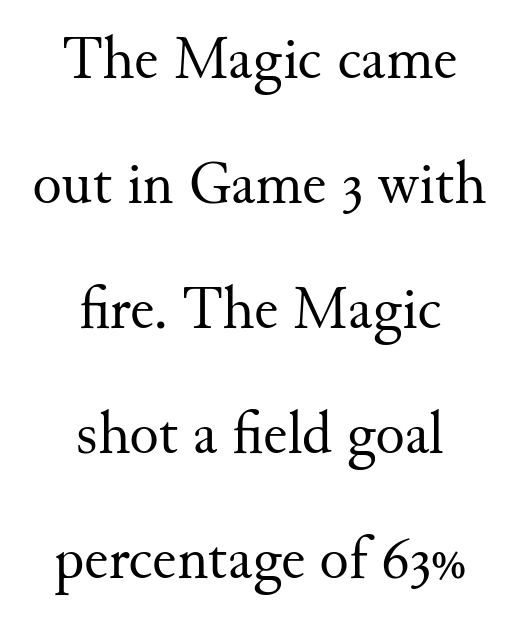
Caption: standard tracking, unaltered. The passage shown stacks its lines with a broad gap. The rendering positions every line midway between the sides. Italic? Not at all — the glyphs are vertical. Is the stroke heavy? The answer is a plain regular-or-lighter.
